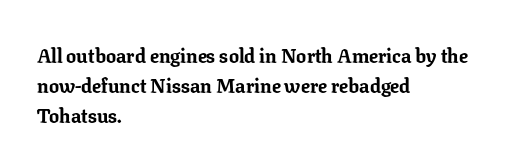
Q: Is the text bold? A: Yes.
Q: Is the text italic (slanted)? A: No, it is upright.
Q: Is the text underlined? A: No.
Q: How is the paragraph aligned? A: Left-aligned.
Q: Is the spacing between letters normal or unusually wide? A: Normal.
Q: Is the spacing between lines tight, normal or loose? A: Normal.
